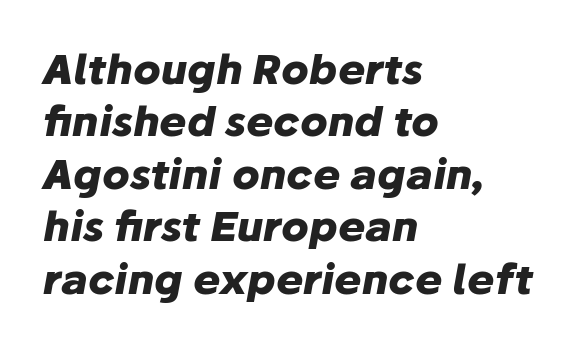
{"italic": "yes", "lean": "right", "slant_degrees": 10, "bold": "yes", "weight": "heavy", "width": "normal", "stroke_contrast": "low", "x_height": "medium", "monospaced": "no", "underline": "no", "align": "left", "line_spacing": "normal", "line_spacing_ratio": 1.28, "letter_spacing": "normal", "letter_spacing_em": 0.0, "glyph_px": 41}
